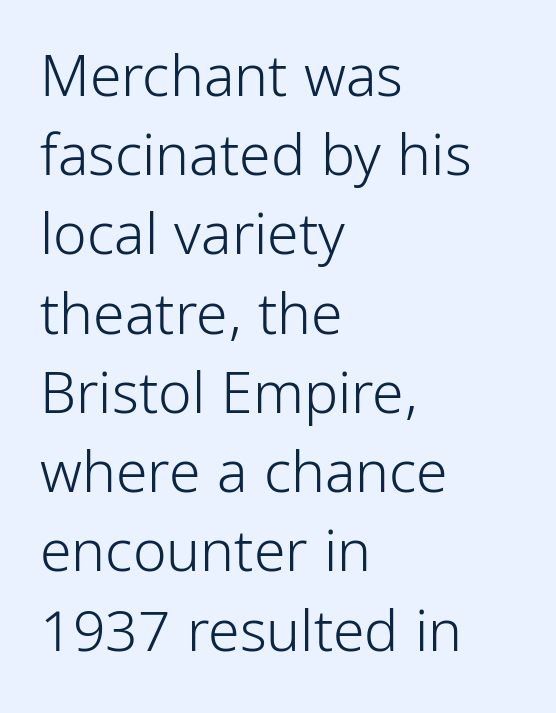
The image shows 57 px light, condensed sans-serif type, upright; set left-aligned, normal line spacing (1.39x), normal letter spacing, not underlined; low stroke contrast and a medium x-height.
